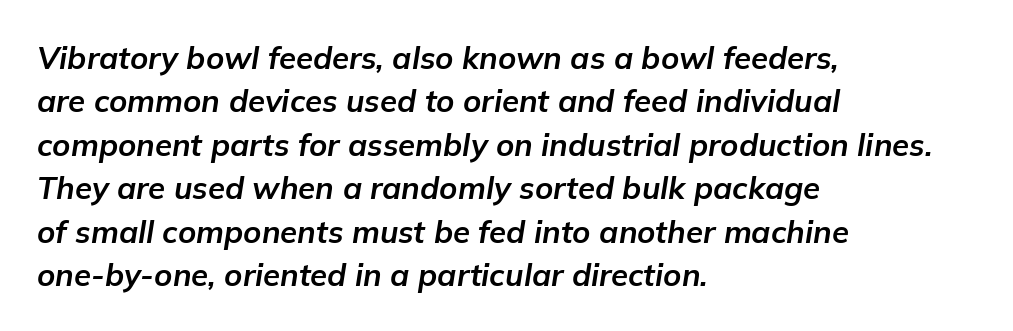
The image shows 31 px bold type, italic (leaning right); set left-aligned, normal line spacing (1.4x), normal letter spacing, not underlined; low stroke contrast and a medium x-height.
